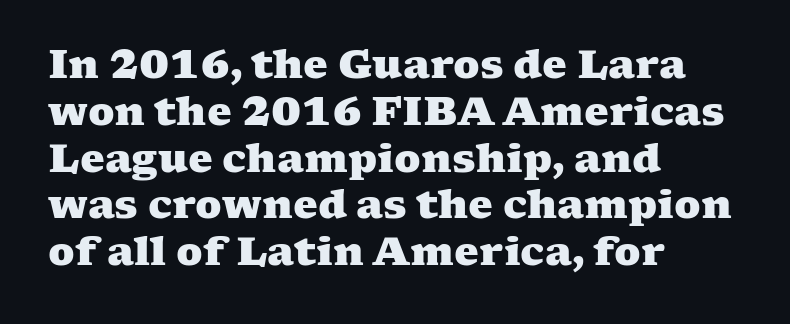
Q: Is the text bold? A: Yes.
Q: Is the typeface a serif or a sans-serif typeface? A: Serif.
Q: Is the text underlined? A: No.
Q: How is the paragraph aligned? A: Left-aligned.
Q: Is the spacing between letters normal or unusually wide? A: Normal.
Q: Width (condensed, normal, or wide)? A: Wide.
Q: Stroke contrast? A: Medium.
Q: x-height? A: Medium.
Q: Monospaced? A: No.
